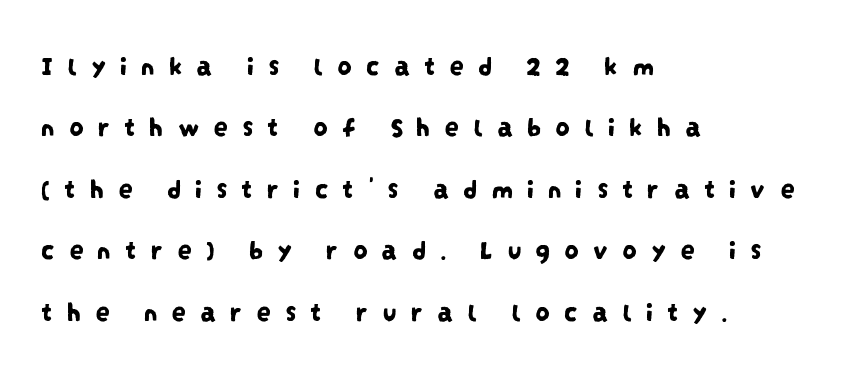
The image shows 29 px condensed sans-serif type; set left-aligned, loose line spacing (2.12x), unusually wide letter spacing (+0.47 em), not underlined; low stroke contrast and a large x-height.
